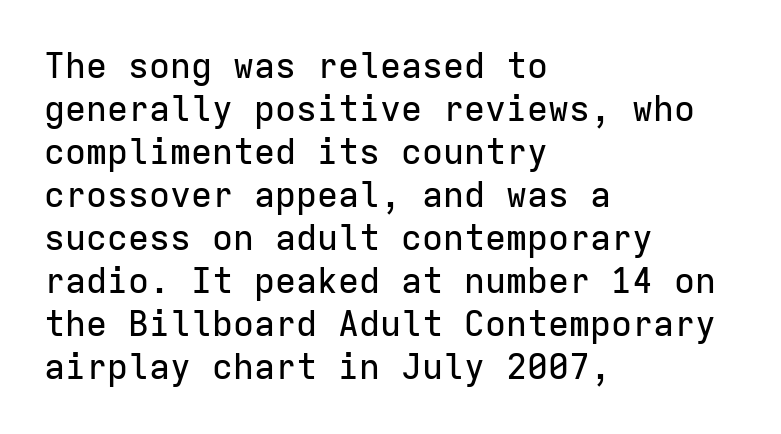
The image shows 35 px sans-serif type, upright, monospaced; set left-aligned, line spacing 1.23x, normal letter spacing, not underlined; low stroke contrast and a medium x-height.
